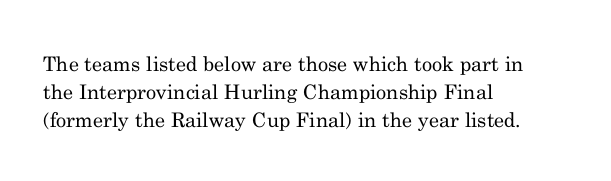
{"italic": "no", "bold": "no", "underline": "no", "align": "left", "line_spacing": "normal", "line_spacing_ratio": 1.41, "letter_spacing": "normal", "letter_spacing_em": 0.0, "glyph_px": 20}
